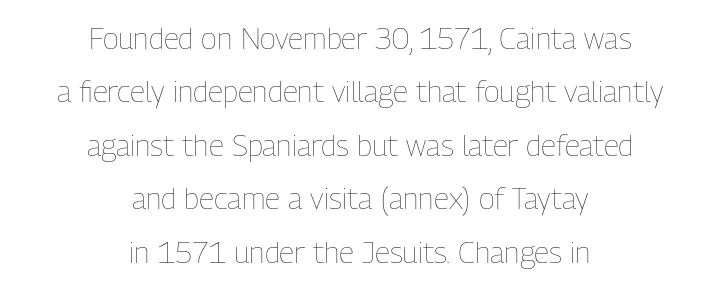
Q: Is the text bold? A: No.
Q: Is the text italic (slanted)? A: No, it is upright.
Q: Is the text underlined? A: No.
Q: How is the paragraph aligned? A: Centered.
Q: Is the spacing between letters normal or unusually wide? A: Normal.
Q: Width (condensed, normal, or wide)? A: Condensed.
Q: Stroke contrast? A: Low.
Q: x-height? A: Medium.
Q: Monospaced? A: No.
